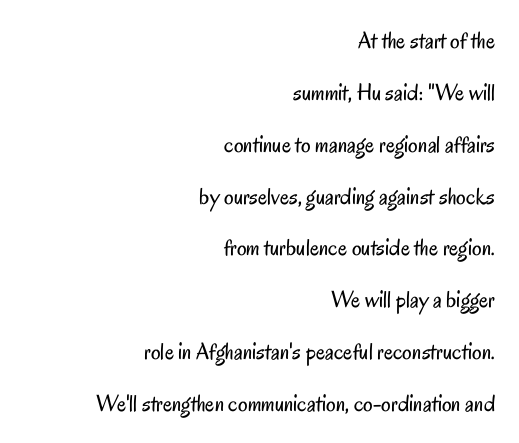
{"italic": "no", "bold": "no", "underline": "no", "align": "right", "line_spacing": "loose", "line_spacing_ratio": 2.16, "letter_spacing": "normal", "letter_spacing_em": 0.0, "glyph_px": 24}
